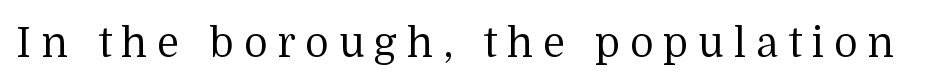
Q: Is the text bold? A: No.
Q: Is the text italic (slanted)? A: No, it is upright.
Q: Is the typeface a serif or a sans-serif typeface? A: Serif.
Q: Is the text underlined? A: No.
Q: Is the spacing between letters normal or unusually wide? A: Unusually wide.
Q: Width (condensed, normal, or wide)? A: Normal.
Q: Stroke contrast? A: Medium.
Q: x-height? A: Medium.
Q: Monospaced? A: No.
